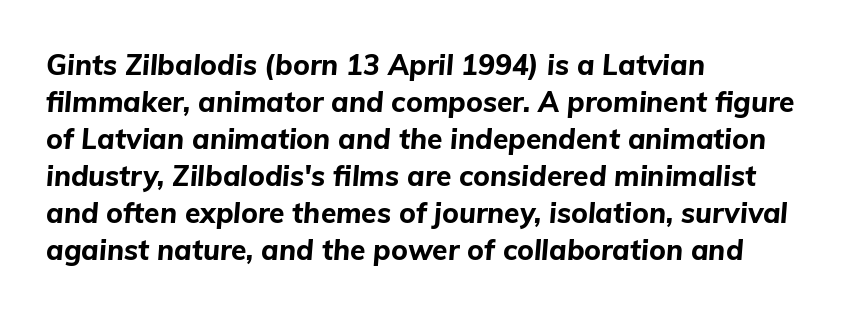
All the whitespace from short lines collects on the right. No word sits above an underline. Every character sits at an angle, as italics do. The line texture is even and compact thanks to regular tracking.
